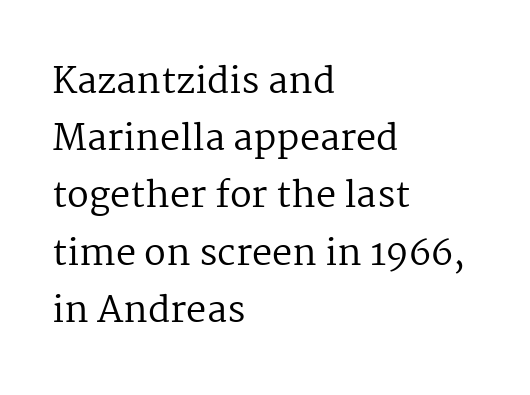
{"serif": "yes", "italic": "no", "bold": "no", "weight": "regular", "width": "normal", "stroke_contrast": "medium", "x_height": "medium", "monospaced": "no", "underline": "no", "align": "left", "line_spacing": "normal", "line_spacing_ratio": 1.59, "letter_spacing": "normal", "letter_spacing_em": 0.0, "glyph_px": 36}
